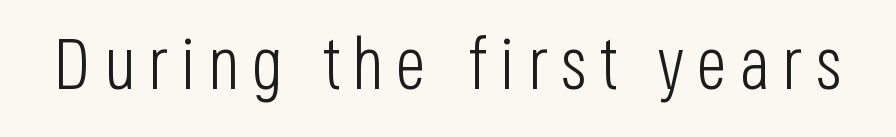
Q: Is the text bold? A: No.
Q: Is the text italic (slanted)? A: No, it is upright.
Q: Is the typeface a serif or a sans-serif typeface? A: Sans-serif.
Q: Is the text underlined? A: No.
Q: Width (condensed, normal, or wide)? A: Condensed.
Q: Stroke contrast? A: Low.
Q: x-height? A: Large.
Q: Monospaced? A: No.
